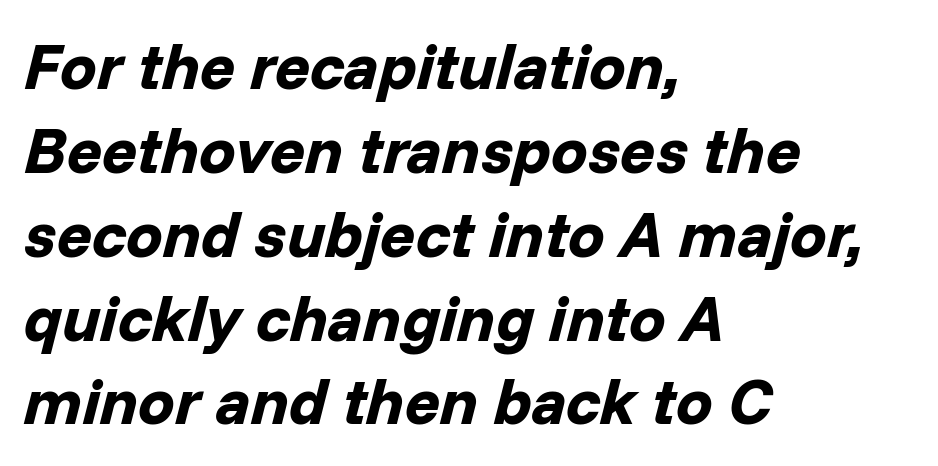
{"italic": "yes", "lean": "right", "slant_degrees": 14, "bold": "yes", "weight": "bold", "width": "normal", "stroke_contrast": "low", "x_height": "medium", "monospaced": "no", "underline": "no", "align": "left", "line_spacing": "normal", "line_spacing_ratio": 1.29, "letter_spacing": "normal", "letter_spacing_em": 0.0, "glyph_px": 65}
